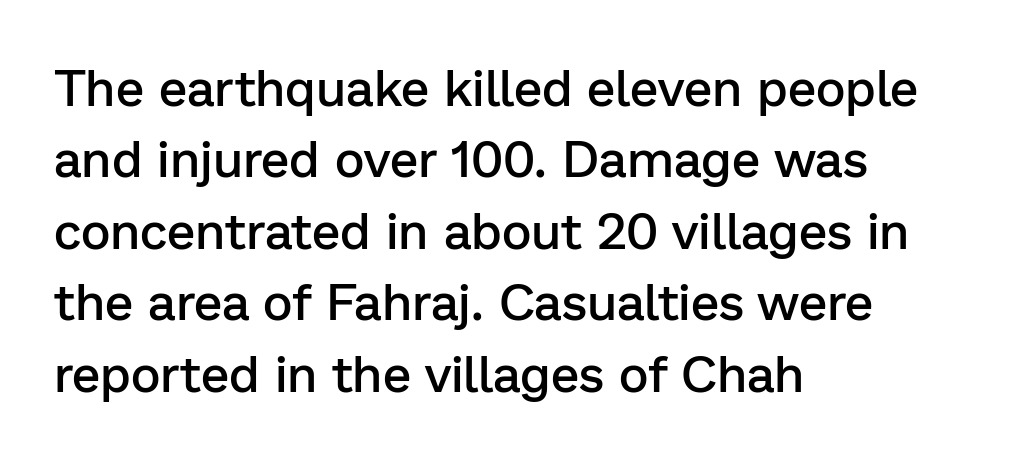
{"serif": "no", "italic": "no", "bold": "semi", "weight": "semibold", "width": "normal", "stroke_contrast": "low", "x_height": "medium", "monospaced": "no", "underline": "no", "align": "left", "line_spacing": "normal", "line_spacing_ratio": 1.4, "letter_spacing": "normal", "letter_spacing_em": 0.0, "glyph_px": 51}
